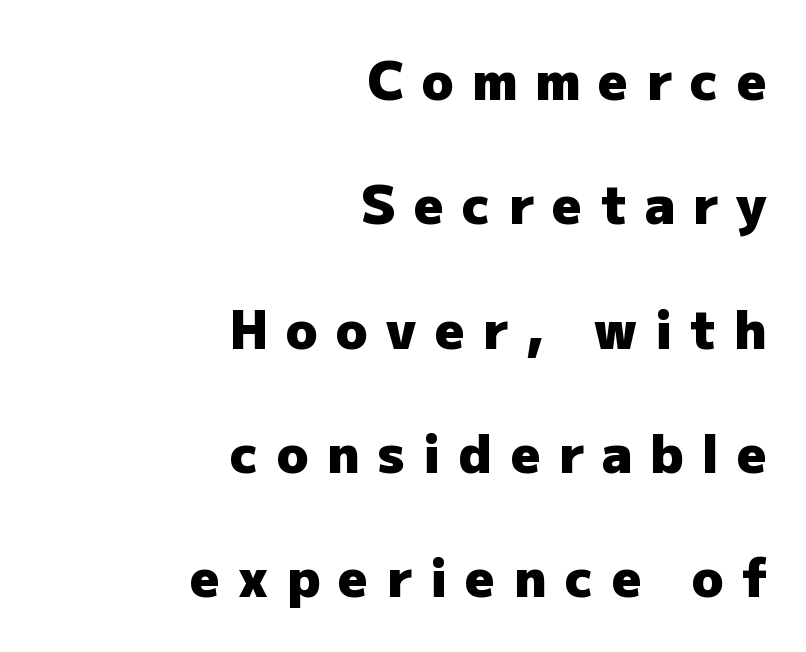
Q: Is the text bold? A: Yes.
Q: Is the text italic (slanted)? A: No, it is upright.
Q: Is the typeface a serif or a sans-serif typeface? A: Sans-serif.
Q: Is the text underlined? A: No.
Q: How is the paragraph aligned? A: Right-aligned.
Q: Is the spacing between letters normal or unusually wide? A: Unusually wide.
Q: Is the spacing between lines tight, normal or loose? A: Loose.
Q: Width (condensed, normal, or wide)? A: Normal.
Q: Stroke contrast? A: Low.
Q: x-height? A: Medium.
Q: Monospaced? A: No.
